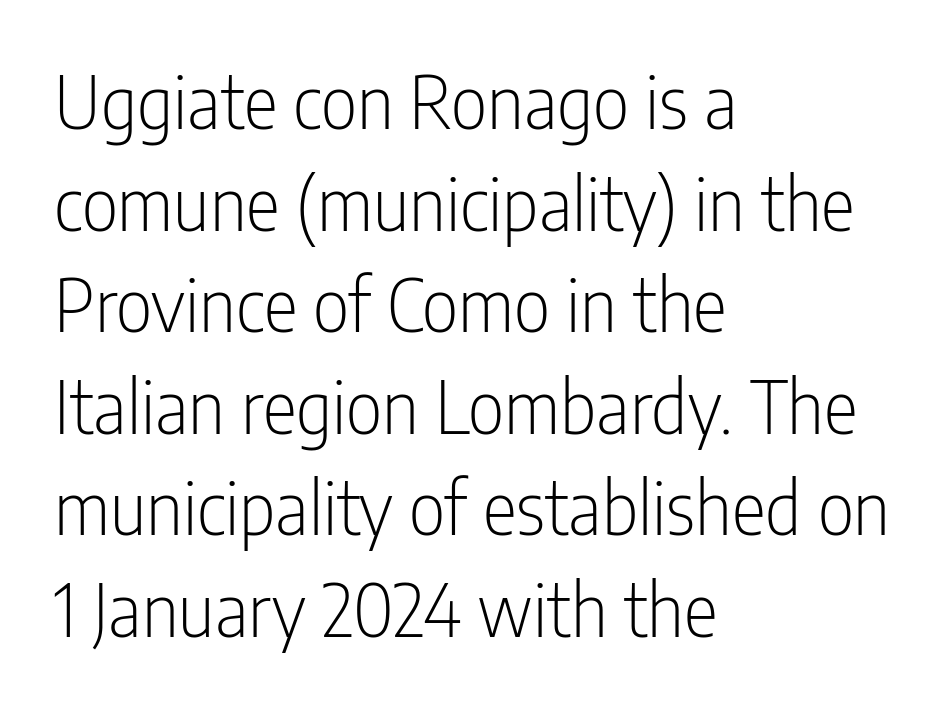
{"serif": "no", "italic": "no", "bold": "no", "weight": "light", "width": "condensed", "stroke_contrast": "low", "x_height": "medium", "monospaced": "no", "underline": "no", "align": "left", "line_spacing": "normal", "line_spacing_ratio": 1.41, "letter_spacing": "normal", "letter_spacing_em": 0.0, "glyph_px": 72}
